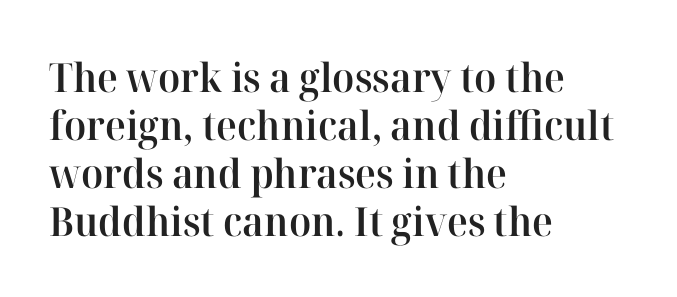
The image shows 40 px semibold serif type, upright; set left-aligned, line spacing 1.2x, normal letter spacing, not underlined; high stroke contrast and a medium x-height.
